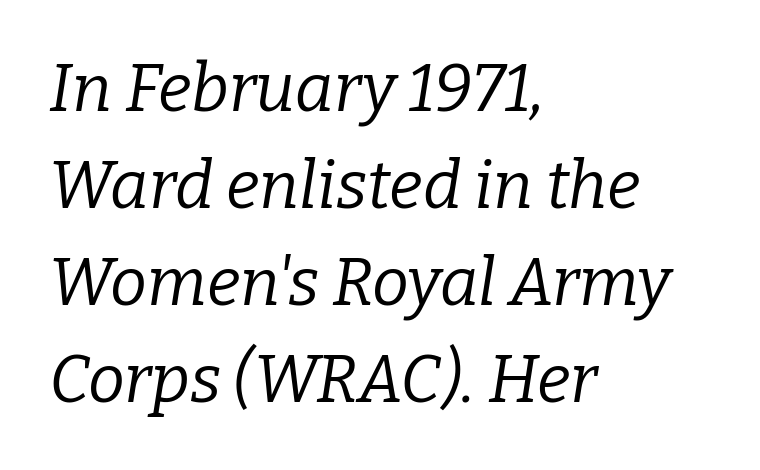
Q: Is the text bold? A: No.
Q: Is the text italic (slanted)? A: Yes, it leans right by about 9 degrees.
Q: Is the typeface a serif or a sans-serif typeface? A: Serif.
Q: Is the text underlined? A: No.
Q: How is the paragraph aligned? A: Left-aligned.
Q: Is the spacing between letters normal or unusually wide? A: Normal.
Q: Is the spacing between lines tight, normal or loose? A: Normal.
Q: Width (condensed, normal, or wide)? A: Normal.
Q: Stroke contrast? A: Low.
Q: x-height? A: Medium.
Q: Monospaced? A: No.
